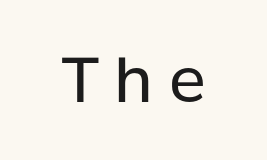
Q: Is the text bold? A: No.
Q: Is the text italic (slanted)? A: No, it is upright.
Q: Is the typeface a serif or a sans-serif typeface? A: Sans-serif.
Q: Is the text underlined? A: No.
Q: How is the paragraph aligned? A: Centered.
Q: Is the spacing between letters normal or unusually wide? A: Unusually wide.
Q: Width (condensed, normal, or wide)? A: Normal.
Q: Stroke contrast? A: Low.
Q: x-height? A: Medium.
Q: Monospaced? A: No.
